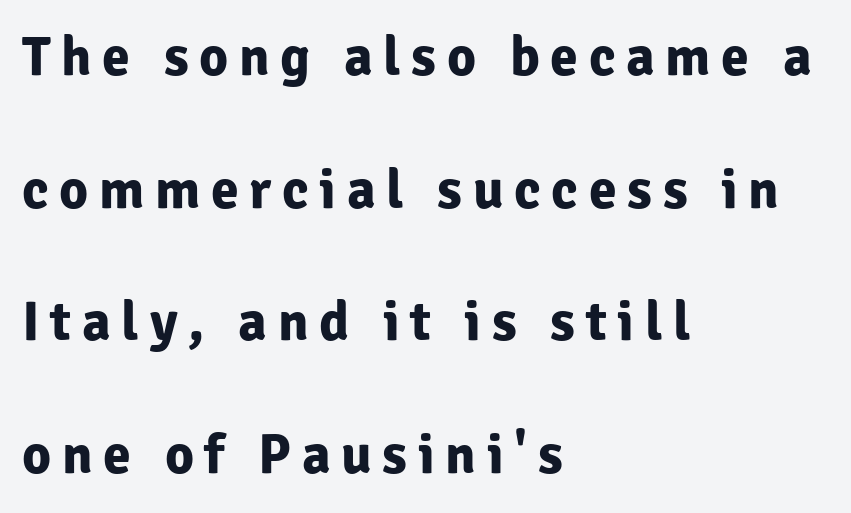
{"serif": "no", "italic": "no", "bold": "yes", "weight": "bold", "width": "normal", "stroke_contrast": "low", "x_height": "medium", "monospaced": "no", "underline": "no", "align": "left", "line_spacing": "loose", "line_spacing_ratio": 2.37, "glyph_px": 56}
